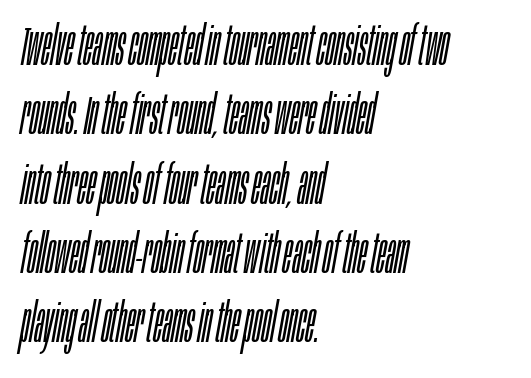
This sample uses an oblique cut, with every glyph tilted off the vertical. The letterforms sit at book weight or below. These lines are rendered in a variable-pitch font. Baseline-to-baseline distance is the conventional proportion of letter height. The string is rendered with underlining switched off. Inter-character spacing is left at the font's built-in metrics.
